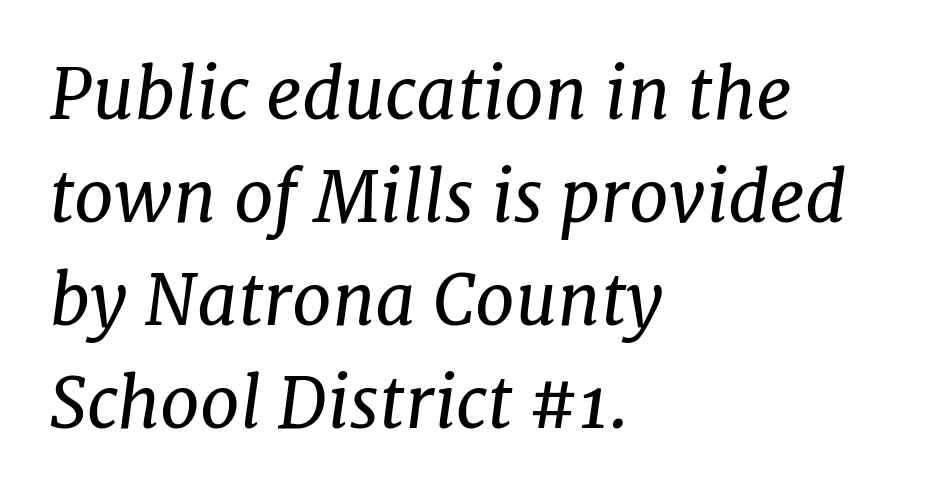
The image shows 71 px regular-weight serif type, italic (leaning right); set left-aligned, normal line spacing (1.45x), normal letter spacing, not underlined; low stroke contrast and a medium x-height.
